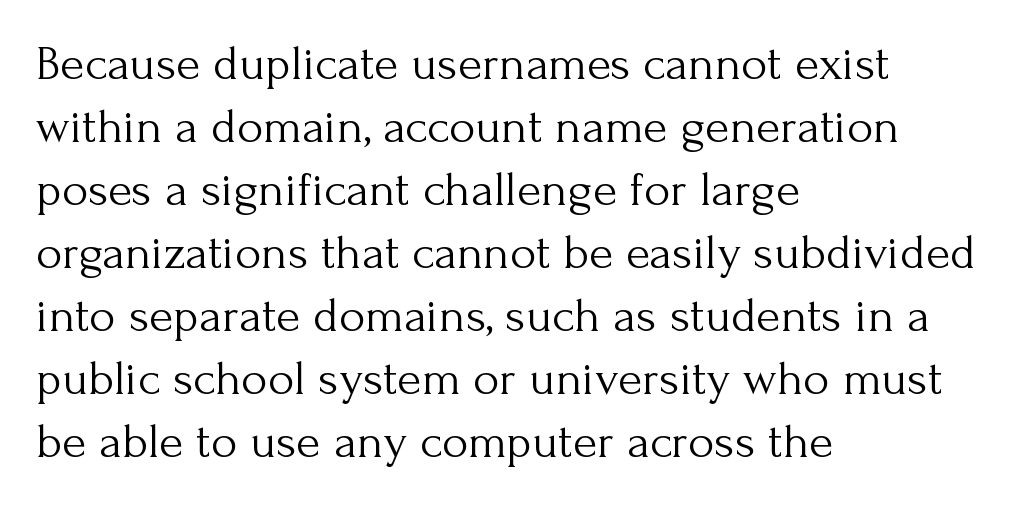
Is there any slant? The stems are plumb. Letters have the restrained weight of plain body copy at most. Is this a fixed-width face? No — the glyphs have proportional, varying widths. The rendering keeps characters at their native spacing.
